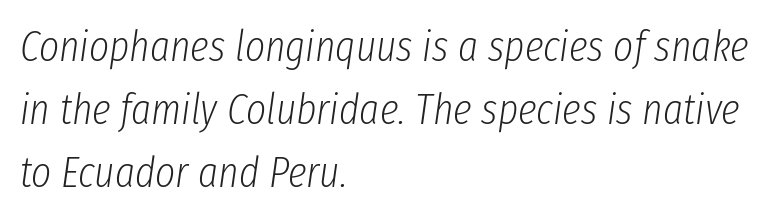
The image shows 43 px light, condensed type, italic (leaning right); set left-aligned, normal line spacing (1.46x), normal letter spacing, not underlined; low stroke contrast and a medium x-height.
